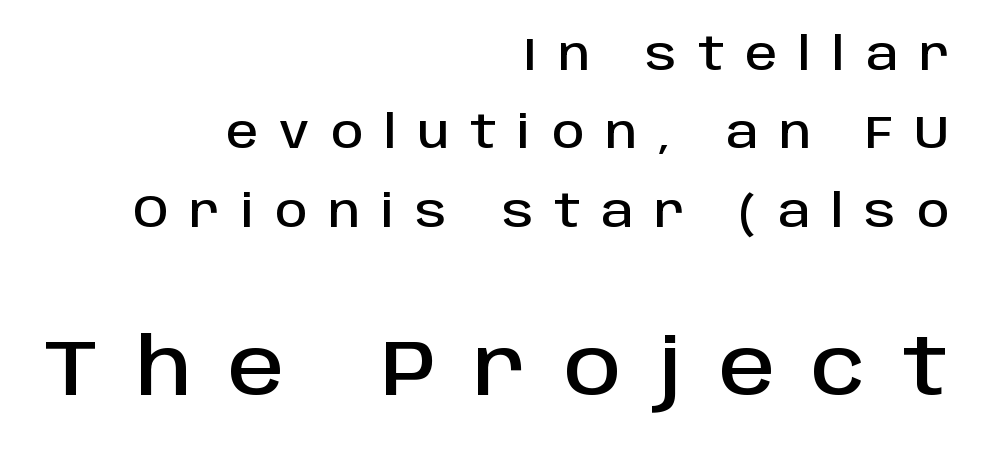
Q: Is the text italic (slanted)? A: No, it is upright.
Q: Is the typeface a serif or a sans-serif typeface? A: Sans-serif.
Q: Is the text underlined? A: No.
Q: How is the paragraph aligned? A: Right-aligned.
Q: Is the spacing between letters normal or unusually wide? A: Unusually wide.
Q: Which block of text is set in a larger size, the first (top) or the second (bottom)? A: The second (bottom) one.
Q: Width (condensed, normal, or wide)? A: Normal.
Q: Stroke contrast? A: Low.
Q: x-height? A: Large.
Q: Monospaced? A: No.
